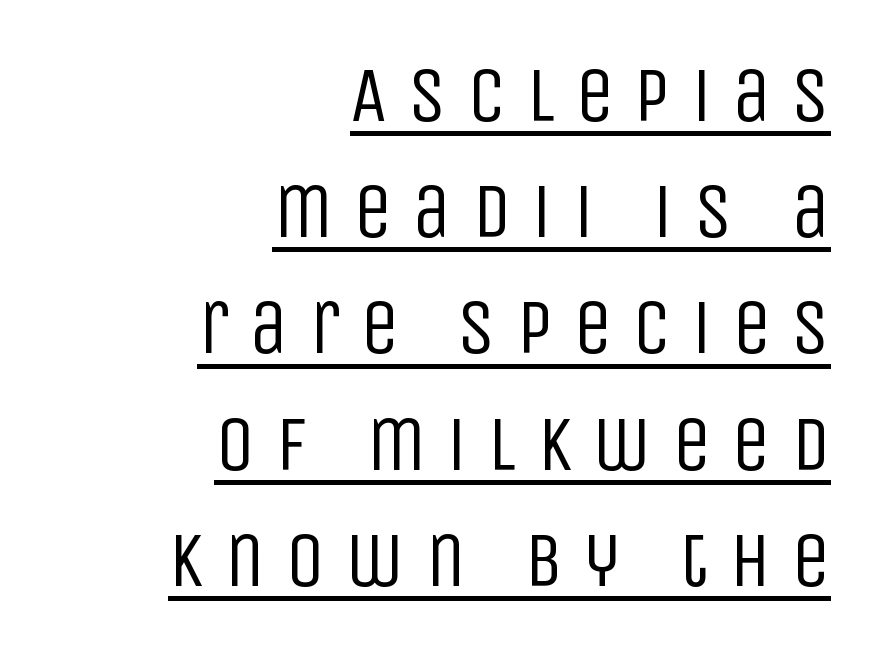
The image shows 78 px regular-weight, condensed sans-serif type, upright; set right-aligned, normal line spacing (1.49x), unusually wide letter spacing (+0.26 em), underlined; low stroke contrast and a large x-height.
